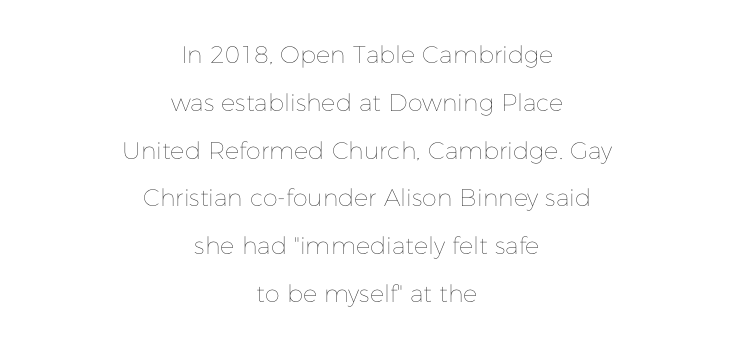
Q: Is the text bold? A: No.
Q: Is the text italic (slanted)? A: No, it is upright.
Q: Is the text underlined? A: No.
Q: How is the paragraph aligned? A: Centered.
Q: Is the spacing between letters normal or unusually wide? A: Normal.
Q: Is the spacing between lines tight, normal or loose? A: Loose.
